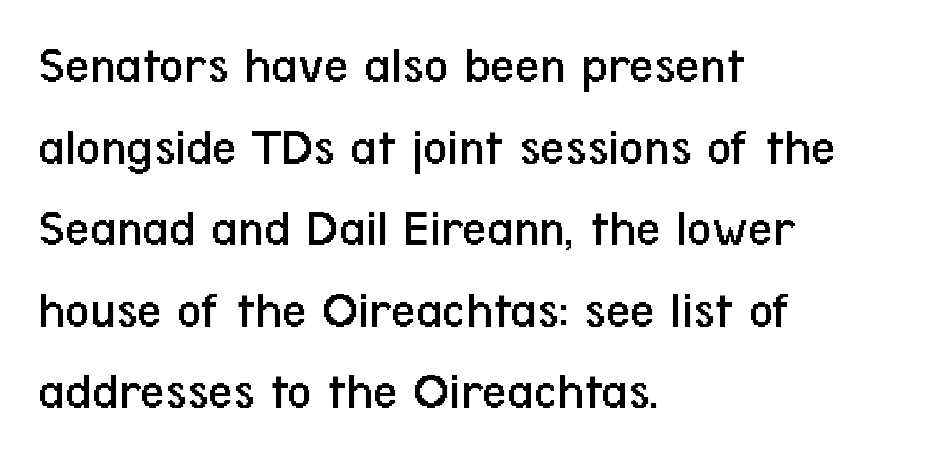
A student would call this left alignment; a typographer would say flush left, rag right. Heaviness? Minimal to ordinary, like unemphasized prose. Here the glyphs are tracked normally, forming tight word shapes. Leading: standard. Varying glyph widths throughout — classic text-font behaviour. A typesetter would mark this as roman, not italic.
